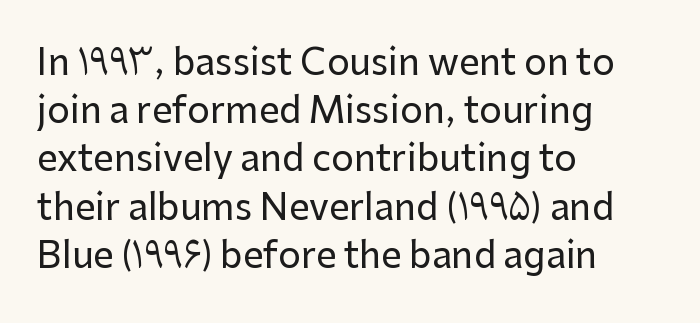
The image shows 36 px sans-serif type, upright; set left-aligned, normal line spacing (1.34x), normal letter spacing, not underlined; low stroke contrast and a medium x-height.
